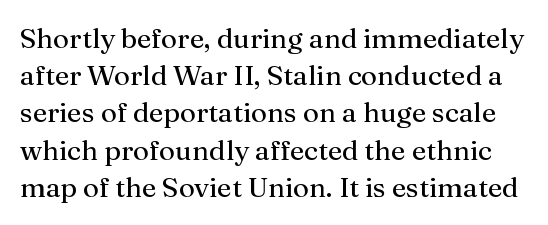
{"serif": "yes", "italic": "no", "bold": "no", "weight": "regular", "width": "normal", "stroke_contrast": "medium", "x_height": "medium", "monospaced": "no", "underline": "no", "line_spacing": "normal", "line_spacing_ratio": 1.33, "letter_spacing": "normal", "letter_spacing_em": 0.0, "glyph_px": 28}
